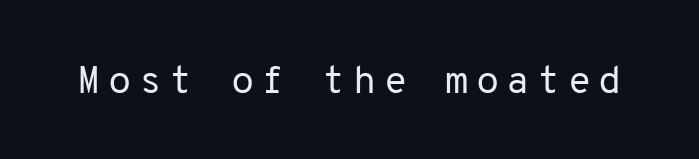
Weight: not bold — regular or lighter. No italicization has been applied; the sample stays upright. What kind of face is this? One without serifs — a sans. Each letter, wide or thin by design, is forced into the same width here.
